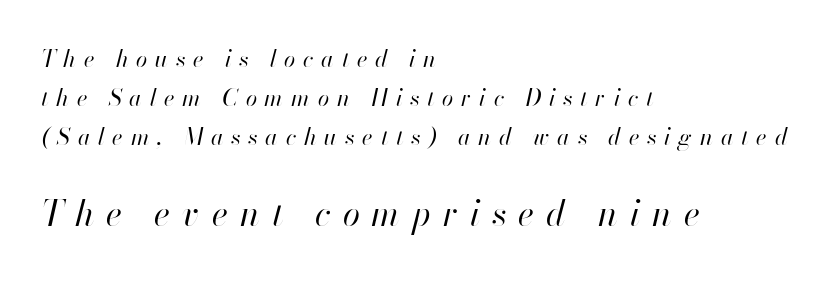
The image shows 35 px regular-weight type, italic (leaning right); set left-aligned, normal line spacing (1.7x), unusually wide letter spacing (+0.34 em), not underlined; the second (bottom) block is 1.52x larger; high stroke contrast and a small x-height.
